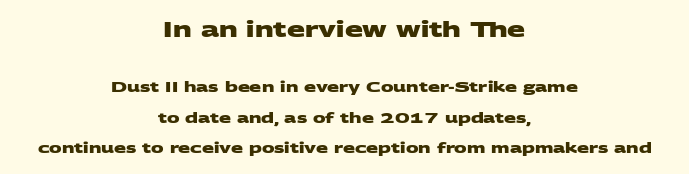
Q: Is the text bold? A: Yes.
Q: Is the text underlined? A: No.
Q: How is the paragraph aligned? A: Centered.
Q: Is the spacing between letters normal or unusually wide? A: Normal.
Q: Is the spacing between lines tight, normal or loose? A: Loose.
Q: Which block of text is set in a larger size, the first (top) or the second (bottom)? A: The first (top) one.
